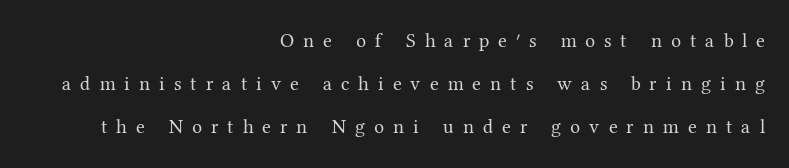
Words float on clear page, feet unadorned. Is the block centered? No — it sits flush against the right margin. If you measured baseline to baseline, you'd find a long distance. Tall strokes in this sample are plumb rather than angled.
